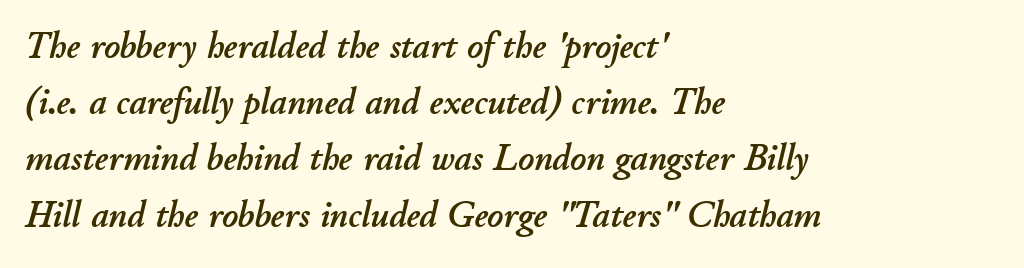
{"italic": "yes", "lean": "right", "slant_degrees": 11, "width": "normal", "stroke_contrast": "low", "x_height": "small", "monospaced": "no", "underline": "no", "align": "left", "line_spacing": "normal", "line_spacing_ratio": 1.48, "letter_spacing": "normal", "letter_spacing_em": 0.0, "glyph_px": 38}
